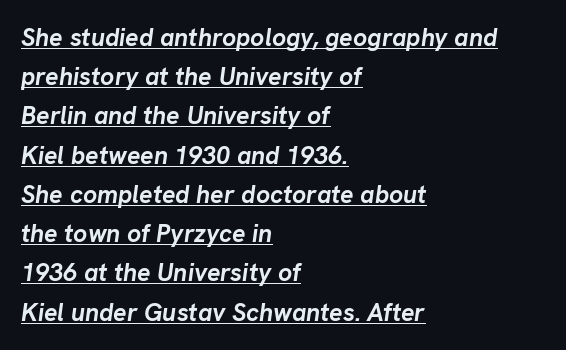
The image shows 25 px bold type, italic (leaning right); set left-aligned, normal line spacing (1.57x), normal letter spacing, underlined.
